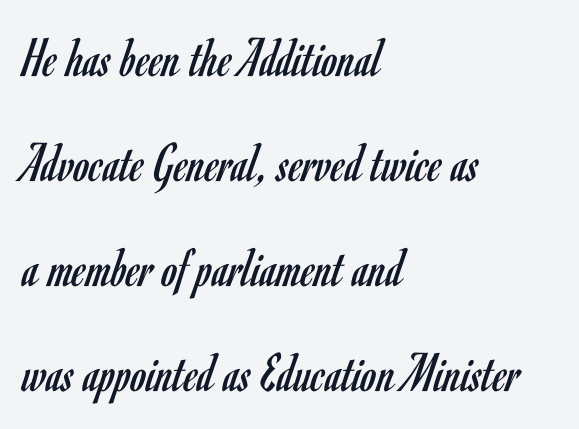
Spacing verdict: proportional, widths tailored to each character. Does extra space separate the letters? No, they use regular spacing. A typesetter would label this face a sans. Underlining? Definitely not there. No heavy texture on the line: the type isn't bold.
